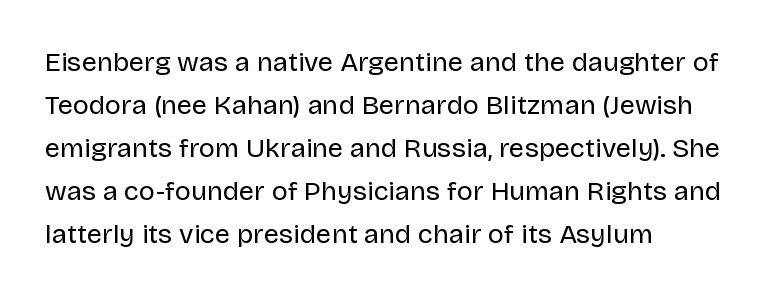
Line beginnings align vertically; line endings do not. Quick note: not italic, upright. No chunkiness to these letters — they're not bold. Default kerning and tracking; the words read as compact shapes.
